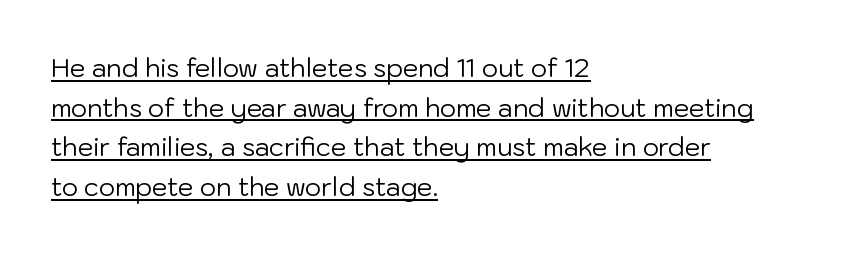
{"italic": "no", "bold": "no", "underline": "yes", "align": "left", "line_spacing": "normal", "line_spacing_ratio": 1.59, "letter_spacing": "normal", "letter_spacing_em": 0.0, "glyph_px": 25}
